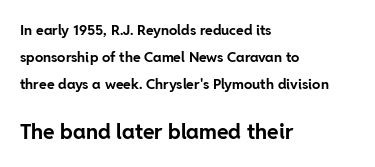
{"italic": "no", "bold": "yes", "underline": "no", "align": "left", "line_spacing": "loose", "line_spacing_ratio": 1.92, "letter_spacing": "normal", "letter_spacing_em": 0.0, "larger_block": "second", "size_ratio": 1.5, "glyph_px": 21}
